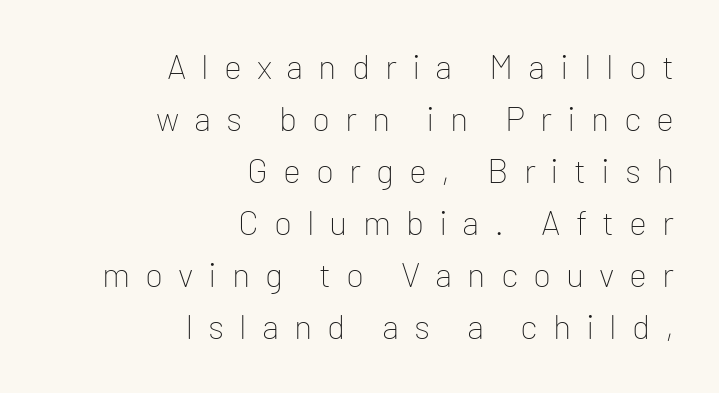
Q: Is the text bold? A: No.
Q: Is the text italic (slanted)? A: No, it is upright.
Q: Is the typeface a serif or a sans-serif typeface? A: Sans-serif.
Q: Is the text underlined? A: No.
Q: How is the paragraph aligned? A: Right-aligned.
Q: Is the spacing between letters normal or unusually wide? A: Unusually wide.
Q: Is the spacing between lines tight, normal or loose? A: Normal.
Q: Width (condensed, normal, or wide)? A: Normal.
Q: Stroke contrast? A: Low.
Q: x-height? A: Medium.
Q: Monospaced? A: No.
